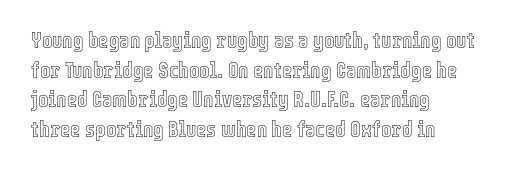
Q: Is the text italic (slanted)? A: No, it is upright.
Q: Is the text underlined? A: No.
Q: How is the paragraph aligned? A: Left-aligned.
Q: Is the spacing between letters normal or unusually wide? A: Normal.
Q: Is the spacing between lines tight, normal or loose? A: Normal.
